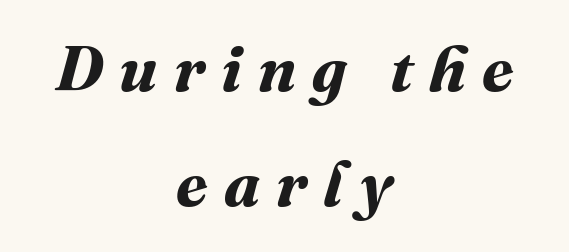
Proportional: the letters do not fall into vertical columns. The type is letterspaced generously, with wide tracking. The lines are quadded center. The string is rendered with underlining switched off.
